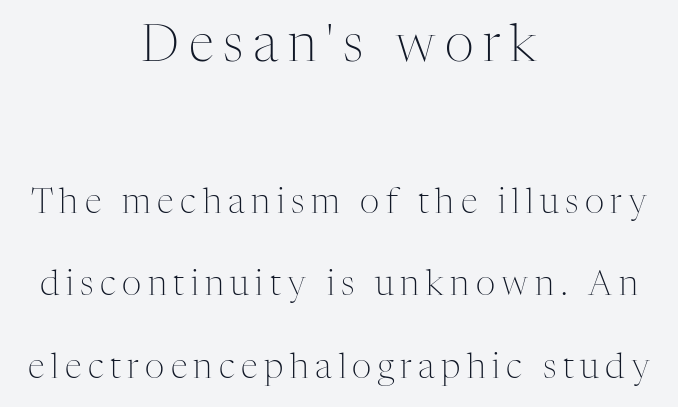
Q: Is the text bold? A: No.
Q: Is the text italic (slanted)? A: No, it is upright.
Q: Is the typeface a serif or a sans-serif typeface? A: Serif.
Q: Is the text underlined? A: No.
Q: How is the paragraph aligned? A: Centered.
Q: Is the spacing between lines tight, normal or loose? A: Loose.
Q: Which block of text is set in a larger size, the first (top) or the second (bottom)? A: The first (top) one.
Q: Width (condensed, normal, or wide)? A: Normal.
Q: Stroke contrast? A: Medium.
Q: x-height? A: Medium.
Q: Monospaced? A: No.
